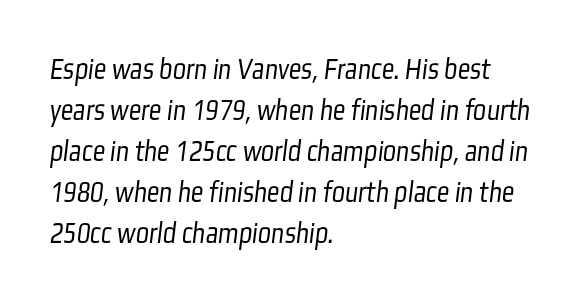
A student would call this left alignment; a typographer would say flush left, rag right. Character widths vary here, with narrow letters taking less room than wide ones. Decoration check: the copy has no underline. Stroke terminals: plain, sans-serif. The tracking reads as untouched default to a designer's eye.
